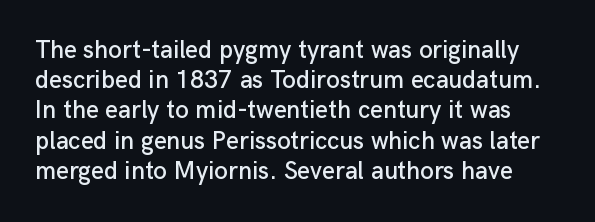
Q: Is the text italic (slanted)? A: No, it is upright.
Q: Is the text underlined? A: No.
Q: Is the spacing between letters normal or unusually wide? A: Normal.
